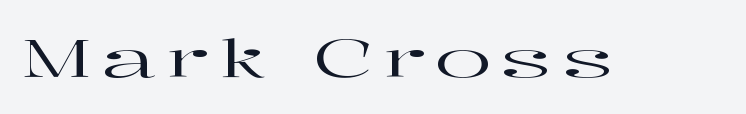
{"serif": "yes", "italic": "no", "width": "wide", "stroke_contrast": "high", "x_height": "medium", "monospaced": "no", "underline": "no", "glyph_px": 53}
